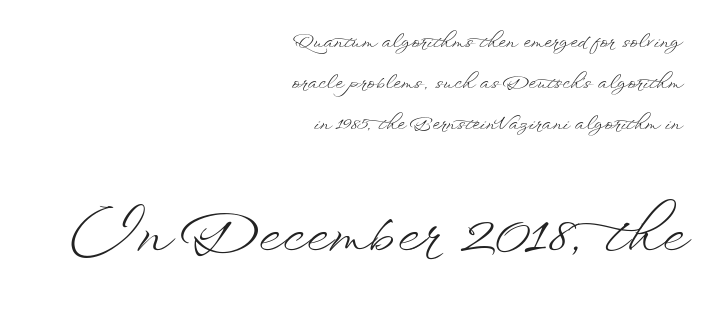
The image shows 57 px light, wide type; set right-aligned, loose line spacing (2.17x), normal letter spacing, not underlined; the second (bottom) block is 3.0x larger; low stroke contrast and a small x-height.
